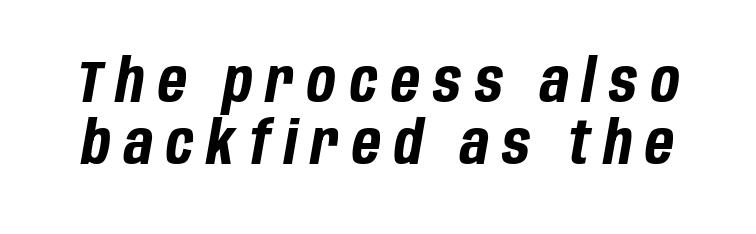
{"italic": "yes", "lean": "right", "slant_degrees": 10, "bold": "yes", "weight": "bold", "width": "condensed", "stroke_contrast": "low", "x_height": "large", "monospaced": "no", "underline": "no", "line_spacing": "tight", "line_spacing_ratio": 1.05, "letter_spacing": "wide", "letter_spacing_em": 0.23, "glyph_px": 59}
